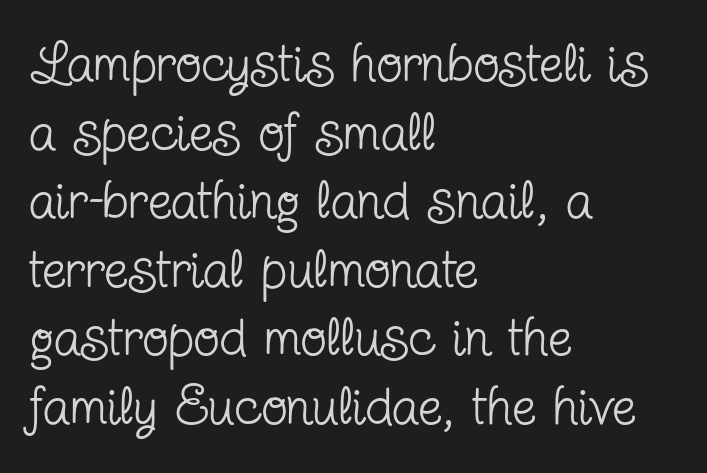
The block of text has a typical density, with ordinary space between rows. Italic? Not at all — the glyphs are vertical. Stem width sits at or under what a default text font uses. This sample uses plain, unmodified letter spacing. Beneath every word, the page is bare.
